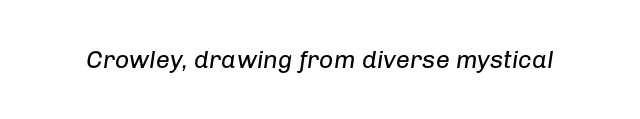
Stroke mass is kept to a normal reading level or below. Nothing unusual about the tracking: characters are spaced as the font intends. The lettering tilts uniformly, giving the passage an italic look. The specimen omits any rule beneath the text block's lines.
